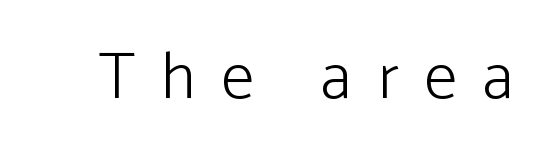
The image shows 67 px light sans-serif type, upright; set unusually wide letter spacing (+0.38 em), not underlined; low stroke contrast and a medium x-height.
